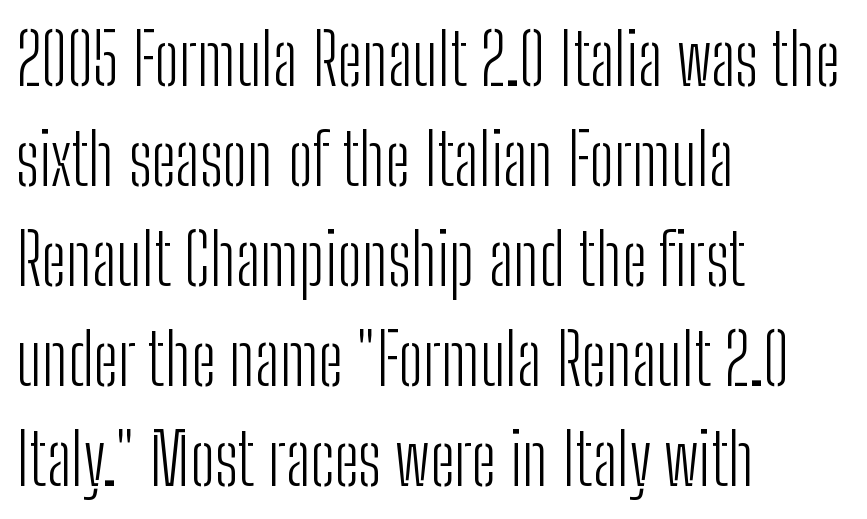
Q: Is the text bold? A: No.
Q: Is the text italic (slanted)? A: No, it is upright.
Q: Is the typeface a serif or a sans-serif typeface? A: Sans-serif.
Q: Is the text underlined? A: No.
Q: How is the paragraph aligned? A: Left-aligned.
Q: Is the spacing between letters normal or unusually wide? A: Normal.
Q: Is the spacing between lines tight, normal or loose? A: Normal.
Q: Width (condensed, normal, or wide)? A: Condensed.
Q: Stroke contrast? A: Low.
Q: x-height? A: Medium.
Q: Monospaced? A: No.
